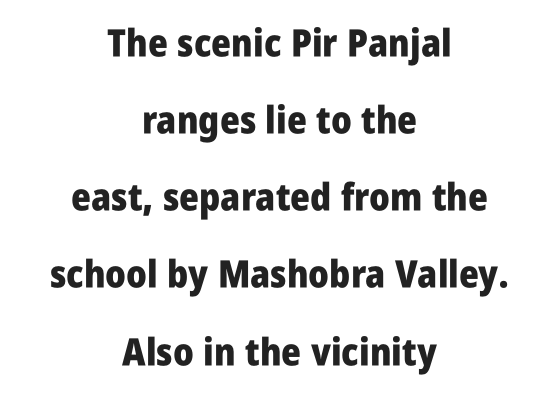
{"serif": "no", "italic": "no", "bold": "yes", "weight": "heavy", "width": "condensed", "stroke_contrast": "low", "x_height": "large", "monospaced": "no", "underline": "no", "align": "center", "line_spacing": "loose", "line_spacing_ratio": 2.03, "letter_spacing": "normal", "letter_spacing_em": 0.0, "glyph_px": 38}
